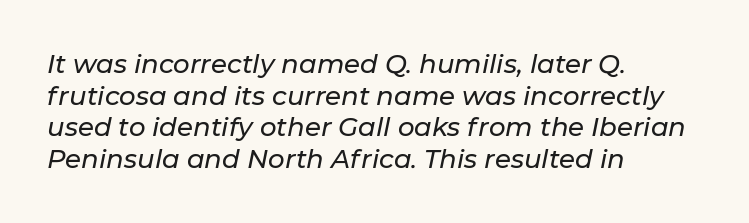
Q: Is the text italic (slanted)? A: Yes, it leans right by about 11 degrees.
Q: Is the text underlined? A: No.
Q: How is the paragraph aligned? A: Left-aligned.
Q: Is the spacing between letters normal or unusually wide? A: Normal.
